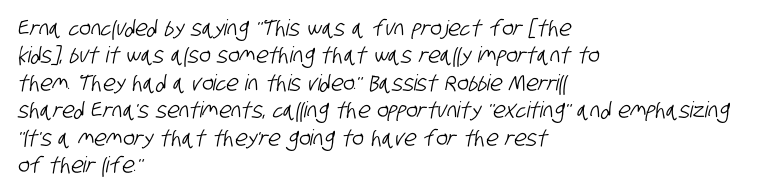
Observe the ordinary spacing: letters are neighbours, not strangers. The lines in this sample share a left origin and differ only in where they stop. Unmarked baselines from the first word to the last. These lines sit exactly where default settings would place them.
